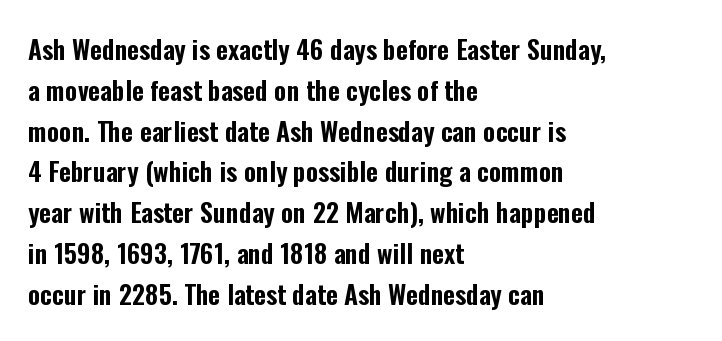
{"italic": "no", "underline": "no", "align": "left", "line_spacing": "normal", "line_spacing_ratio": 1.57, "letter_spacing": "normal", "letter_spacing_em": 0.0, "glyph_px": 26}
